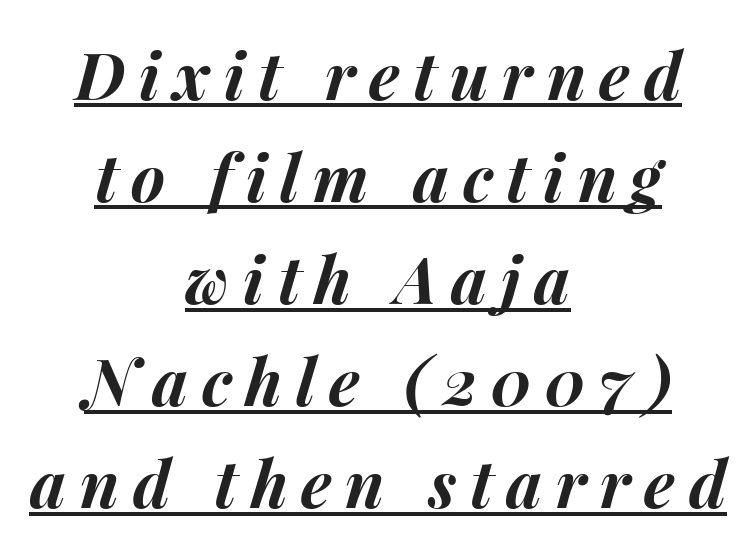
The image shows 65 px bold type, italic (leaning right); set centered, normal line spacing (1.57x), unusually wide letter spacing (+0.21 em), underlined; medium stroke contrast and a medium x-height.
